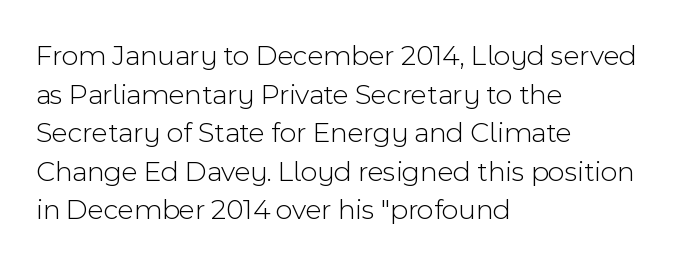
The image shows 29 px light sans-serif type, upright; set left-aligned, normal line spacing (1.33x), normal letter spacing, not underlined; a medium x-height.
